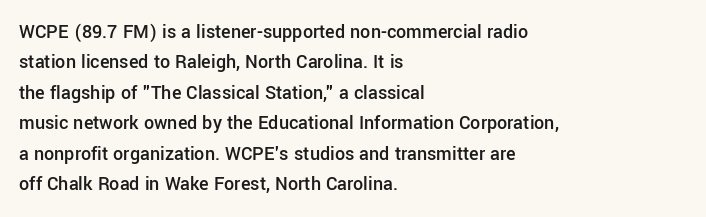
This block has exactly the height ordinary leading produces. Decoration check: the copy has no underline. Firm but not heavy-handed strokes: this text is semibold. Here the glyphs are tracked normally, forming tight word shapes. Style check: upright. Visually the block forms a straight wall on the left and a jagged coastline on the right.
